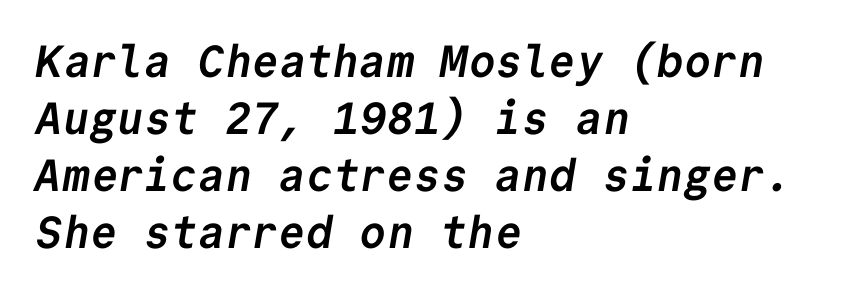
{"serif": "no", "bold": "yes", "weight": "semibold", "width": "normal", "stroke_contrast": "low", "x_height": "medium", "monospaced": "yes", "underline": "no", "align": "left", "line_spacing": "normal", "line_spacing_ratio": 1.27, "letter_spacing": "normal", "letter_spacing_em": 0.0, "glyph_px": 45}
